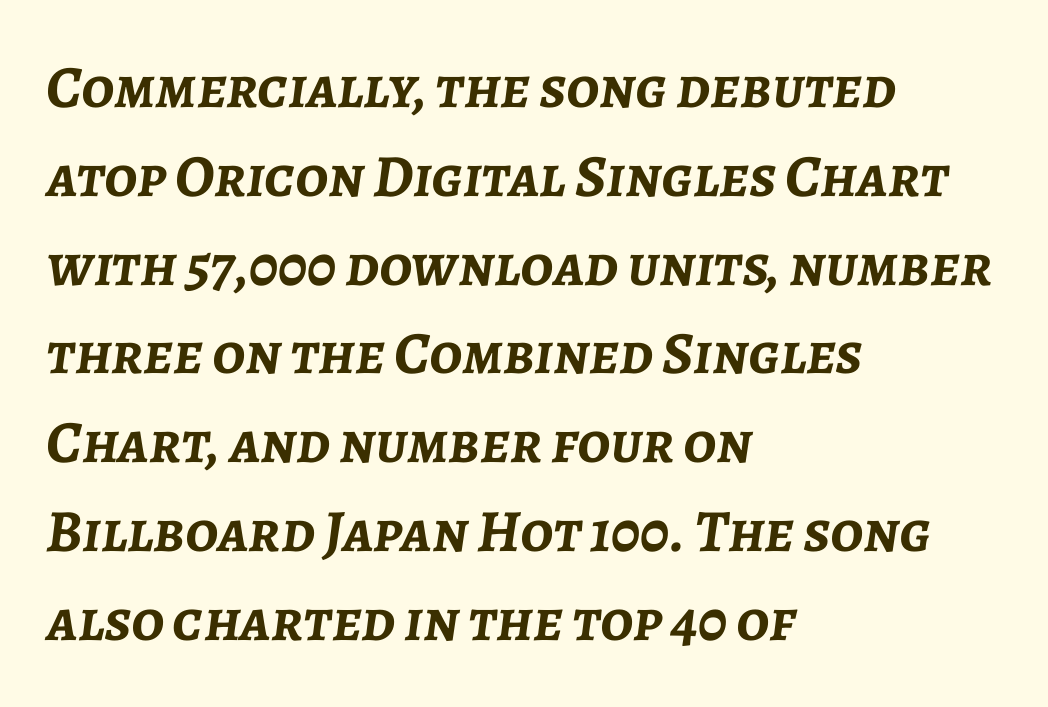
How would I describe the line gaps? Plain and ordinary. Looks like regular typesetting: each glyph gets only the width it needs. Inter-character spacing is left at the font's built-in metrics. Weight: bold.
